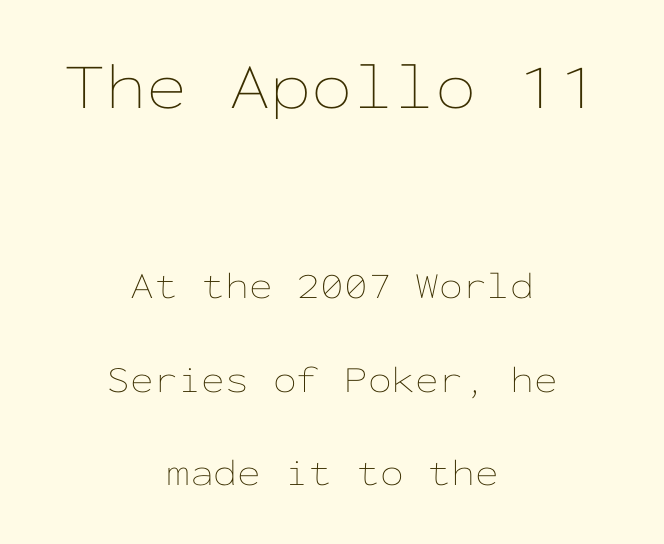
{"italic": "no", "bold": "no", "weight": "thin", "width": "wide", "stroke_contrast": "low", "x_height": "medium", "monospaced": "yes", "underline": "no", "align": "center", "line_spacing": "loose", "line_spacing_ratio": 2.45, "letter_spacing": "normal", "letter_spacing_em": 0.0, "larger_block": "first", "size_ratio": 1.74, "glyph_px": 66}
